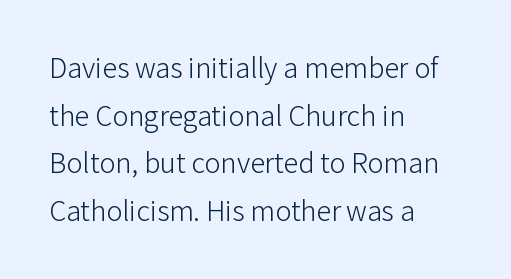
The image shows 30 px light sans-serif type, upright; set left-aligned, normal line spacing (1.59x), normal letter spacing, not underlined; low stroke contrast and a medium x-height.
